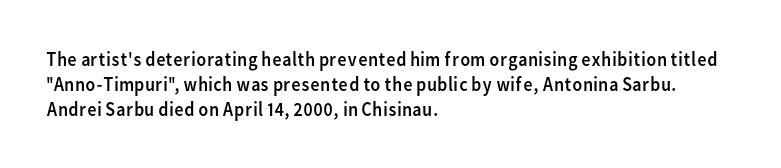
Q: Is the text bold? A: No.
Q: Is the text italic (slanted)? A: No, it is upright.
Q: Is the text underlined? A: No.
Q: How is the paragraph aligned? A: Left-aligned.
Q: Is the spacing between letters normal or unusually wide? A: Normal.
Q: Is the spacing between lines tight, normal or loose? A: Normal.
